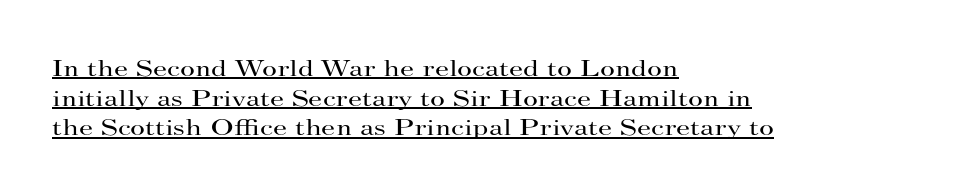
Q: Is the text bold? A: No.
Q: Is the text italic (slanted)? A: No, it is upright.
Q: Is the text underlined? A: Yes.
Q: How is the paragraph aligned? A: Left-aligned.
Q: Is the spacing between letters normal or unusually wide? A: Normal.
Q: Is the spacing between lines tight, normal or loose? A: Normal.
